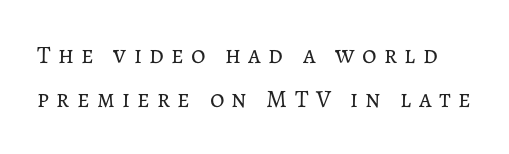
{"italic": "no", "bold": "no", "underline": "no", "line_spacing_ratio": 1.77, "letter_spacing": "wide", "letter_spacing_em": 0.29, "glyph_px": 25}
